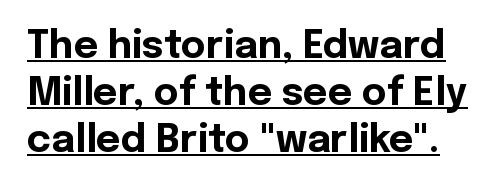
Q: Is the text bold? A: Yes.
Q: Is the text italic (slanted)? A: No, it is upright.
Q: Is the typeface a serif or a sans-serif typeface? A: Sans-serif.
Q: Is the text underlined? A: Yes.
Q: Is the spacing between letters normal or unusually wide? A: Normal.
Q: Width (condensed, normal, or wide)? A: Normal.
Q: x-height? A: Medium.
Q: Monospaced? A: No.
